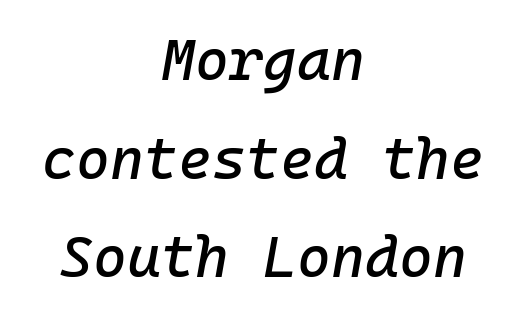
Q: Is the text italic (slanted)? A: Yes, it leans right by about 10 degrees.
Q: Is the text underlined? A: No.
Q: How is the paragraph aligned? A: Centered.
Q: Is the spacing between letters normal or unusually wide? A: Normal.
Q: Is the spacing between lines tight, normal or loose? A: Normal.
Q: Width (condensed, normal, or wide)? A: Normal.
Q: Stroke contrast? A: Low.
Q: x-height? A: Medium.
Q: Monospaced? A: Yes.
